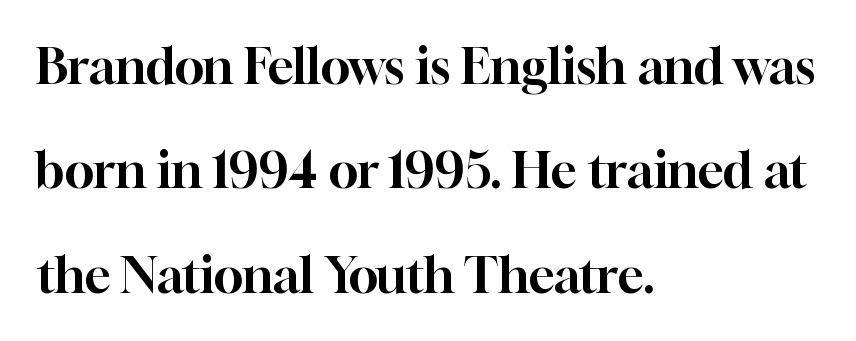
{"serif": "yes", "italic": "no", "width": "normal", "stroke_contrast": "high", "x_height": "medium", "monospaced": "no", "underline": "no", "align": "left", "line_spacing": "loose", "line_spacing_ratio": 2.13, "letter_spacing": "normal", "letter_spacing_em": 0.0, "glyph_px": 49}
